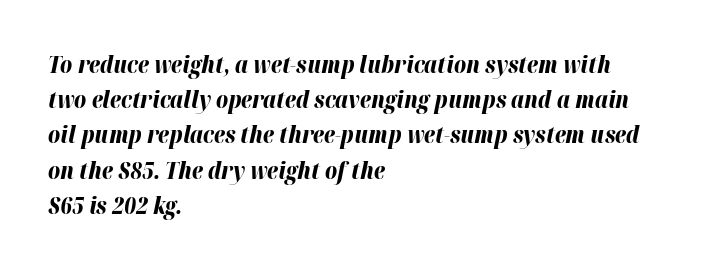
If you drew a ruler down the left edge, every line would touch it. There's an unmistakable incline to the writing here. The space between consecutive lines is moderate. The rendering keeps characters at their native spacing. A clean baseline with only descenders dipping below it.
